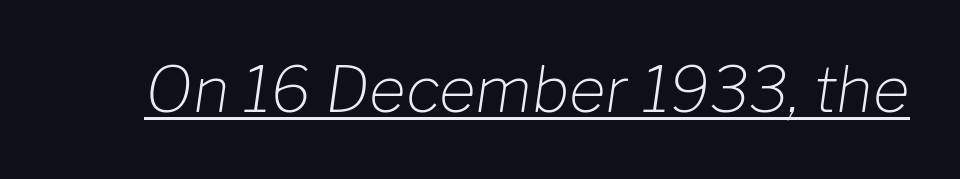
Q: Is the text bold? A: No.
Q: Is the text italic (slanted)? A: Yes, it leans right by about 8 degrees.
Q: Is the text underlined? A: Yes.
Q: Is the spacing between letters normal or unusually wide? A: Normal.
Q: Width (condensed, normal, or wide)? A: Normal.
Q: Stroke contrast? A: Low.
Q: x-height? A: Medium.
Q: Monospaced? A: No.
